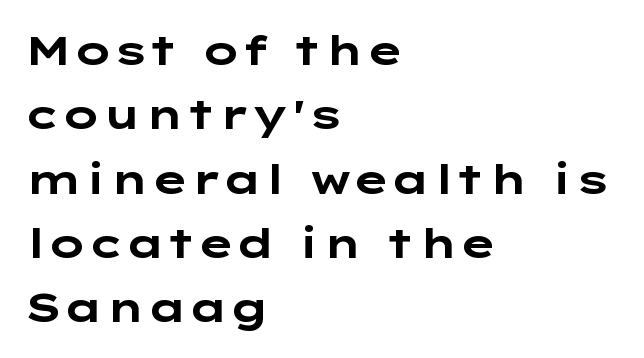
The image shows 41 px bold, wide sans-serif type, upright; set left-aligned, normal line spacing (1.57x), normal letter spacing, not underlined; low stroke contrast and a medium x-height.
